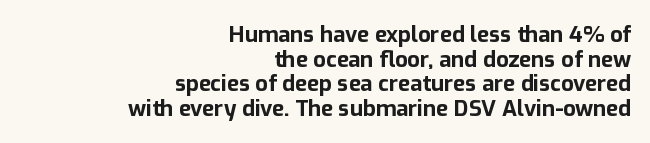
The image shows 22 px bold type, upright; set right-aligned, tight line spacing (1.12x), normal letter spacing, not underlined.
